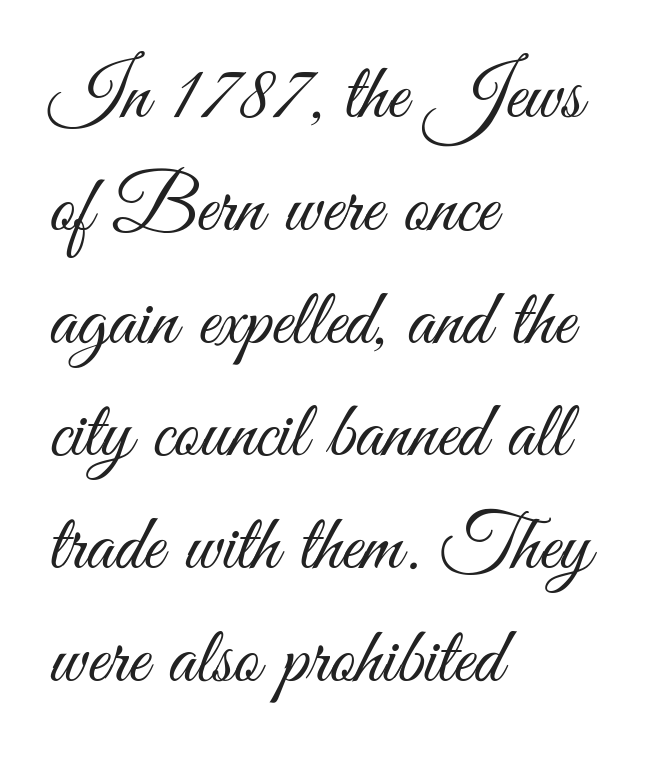
The image shows 80 px light, condensed sans-serif type; set left-aligned, normal line spacing (1.41x), normal letter spacing, not underlined; medium stroke contrast and a small x-height.
